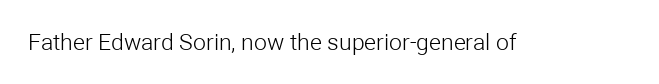
{"italic": "no", "bold": "no", "underline": "no", "letter_spacing": "normal", "letter_spacing_em": 0.0, "glyph_px": 23}
